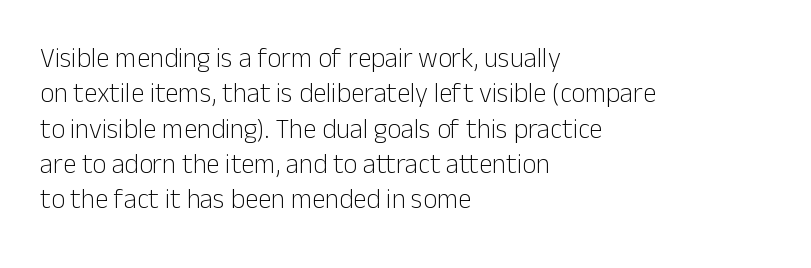
Line beginnings align vertically; line endings do not. The typography opts for an upright posture over an oblique one. Baseline-to-baseline distance is the conventional proportion of letter height. The characters are drawn with everyday or finer stroke widths. Here the glyphs are tracked normally, forming tight word shapes.
